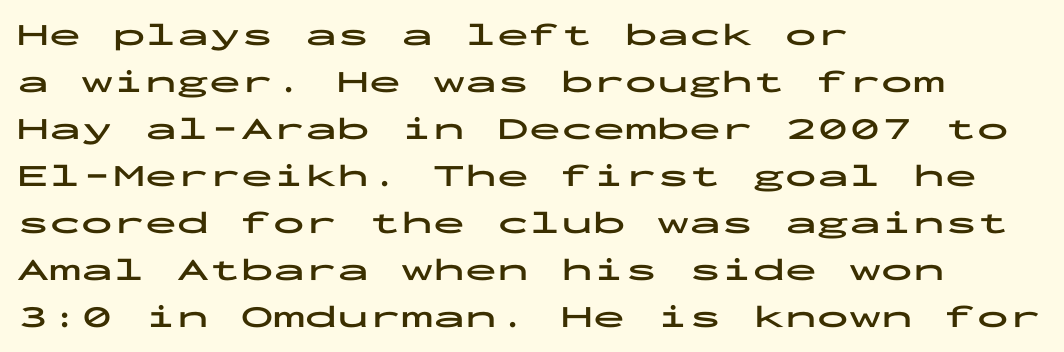
{"serif": "no", "italic": "no", "bold": "yes", "weight": "bold", "width": "wide", "stroke_contrast": "low", "x_height": "medium", "monospaced": "yes", "underline": "no", "align": "left", "line_spacing": "normal", "line_spacing_ratio": 1.47, "letter_spacing": "normal", "letter_spacing_em": 0.0, "glyph_px": 32}
